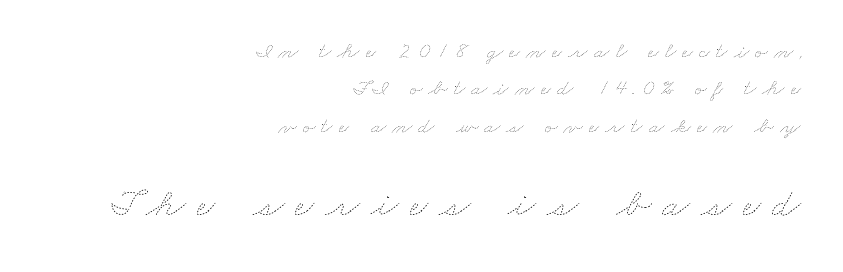
The image shows 41 px thin, wide type; set right-aligned, normal line spacing (1.63x), unusually wide letter spacing (+0.26 em), not underlined; the second (bottom) block is 1.78x larger; low stroke contrast and a small x-height.
